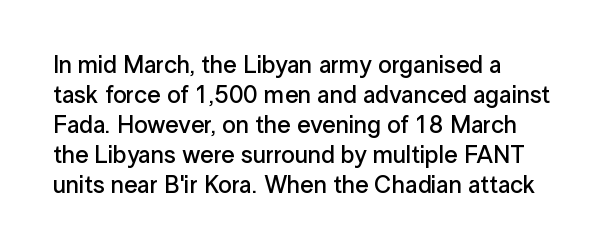
The face used here is a semibold: visibly heavier than regular, lighter than bold. Unlike italic type, these characters show no tilt at all. Successive baselines arrive at the customary interval. Plain, unruled lines of type. Inter-character spacing is left at the font's built-in metrics.
